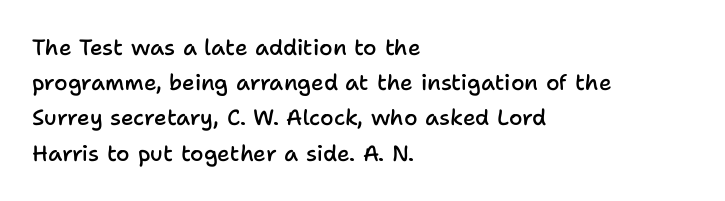
Q: Is the text bold? A: Semi-bold.
Q: Is the text italic (slanted)? A: No, it is upright.
Q: Is the text underlined? A: No.
Q: How is the paragraph aligned? A: Left-aligned.
Q: Is the spacing between letters normal or unusually wide? A: Normal.
Q: Is the spacing between lines tight, normal or loose? A: Normal.
